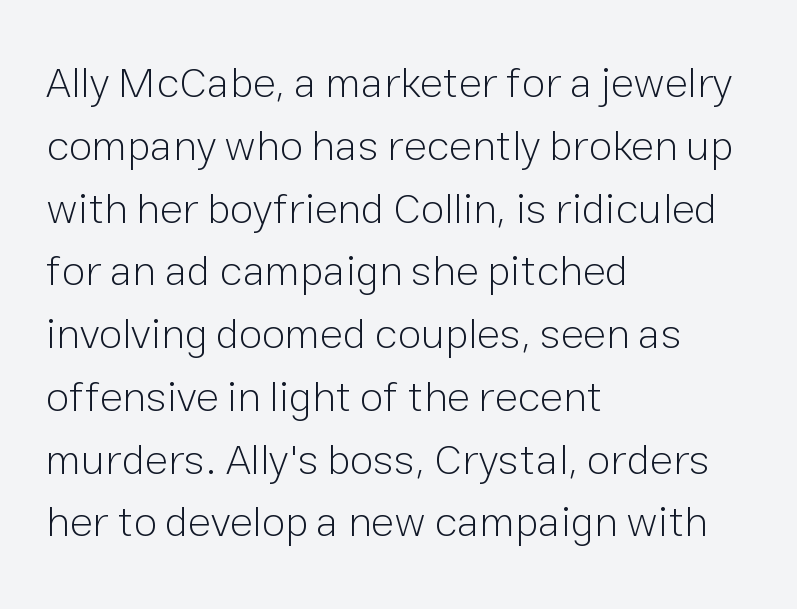
Q: Is the text bold? A: No.
Q: Is the text italic (slanted)? A: No, it is upright.
Q: Is the typeface a serif or a sans-serif typeface? A: Sans-serif.
Q: Is the text underlined? A: No.
Q: How is the paragraph aligned? A: Left-aligned.
Q: Is the spacing between letters normal or unusually wide? A: Normal.
Q: Is the spacing between lines tight, normal or loose? A: Normal.
Q: Width (condensed, normal, or wide)? A: Normal.
Q: Stroke contrast? A: Low.
Q: x-height? A: Medium.
Q: Monospaced? A: No.
